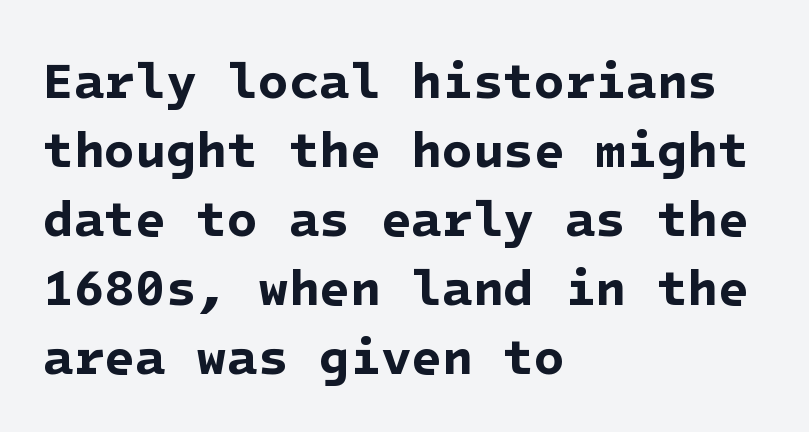
The image shows 50 px bold sans-serif type; set left-aligned, normal line spacing (1.38x), normal letter spacing, not underlined; low stroke contrast and a medium x-height.
